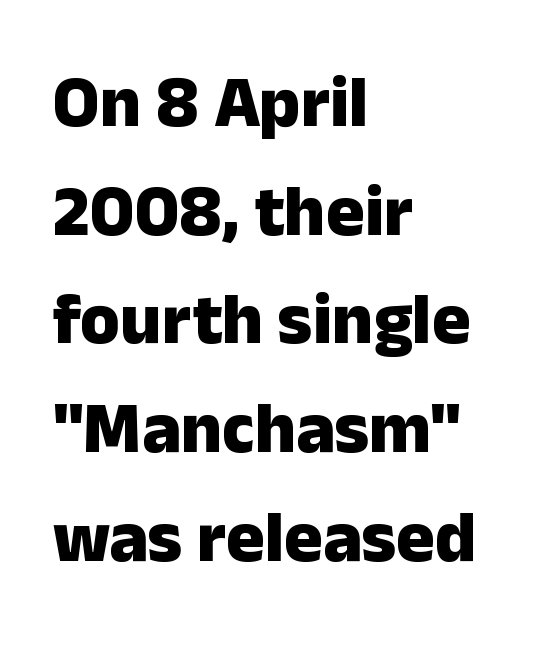
The image shows 72 px heavy sans-serif type, upright; set left-aligned, normal line spacing (1.51x), normal letter spacing, not underlined; low stroke contrast and a medium x-height.
